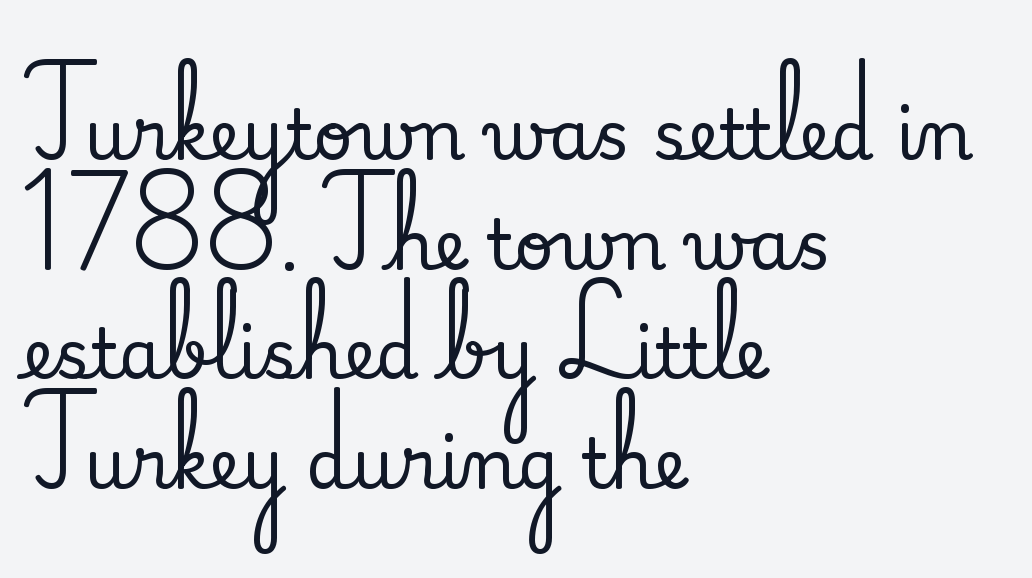
Note the varied advance widths — an 'i' is clearly narrower than an 'm'. Reading down the column, the eye jumps a familiar distance to each next line. The zone under the glyphs is completely vacant. Horizontal alignment here is leftward, the default for most running prose. This sample uses an upright cut, with every glyph sitting square on the baseline.
